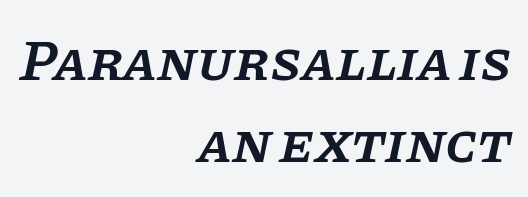
The image shows 57 px semibold serif type, italic (leaning right); set right-aligned, normal line spacing (1.44x), normal letter spacing, not underlined; low stroke contrast and a large x-height.
